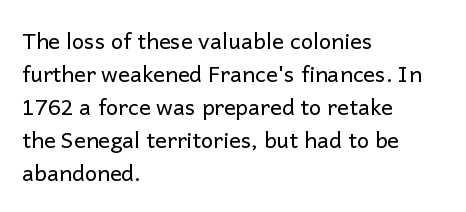
In terms of leading, this rendering sits right in the middle. Quick note: not italic, upright. Stems here are at most as thick as an everyday book face. Letter spacing: default.
